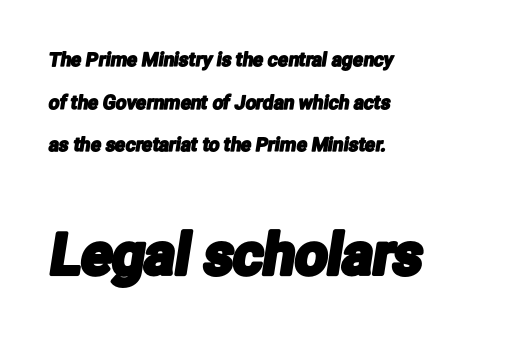
{"serif": "no", "width": "condensed", "stroke_contrast": "low", "x_height": "medium", "monospaced": "no", "underline": "no", "align": "left", "line_spacing": "loose", "line_spacing_ratio": 2.24, "letter_spacing": "normal", "letter_spacing_em": 0.0, "larger_block": "second", "size_ratio": 3.0, "glyph_px": 57}
